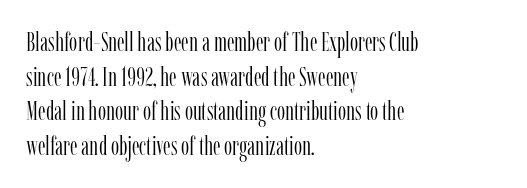
The image shows 26 px text type, upright; set left-aligned, normal line spacing (1.33x), normal letter spacing, not underlined.
